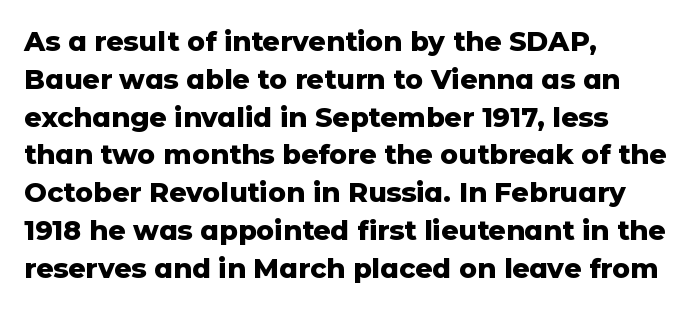
Line spacing here is normal. The baseline area is clear. This sample uses an upright cut, with every glyph sitting square on the baseline. These lines keep a tight, regular rhythm from letter to letter. Line beginnings align vertically; line endings do not.
